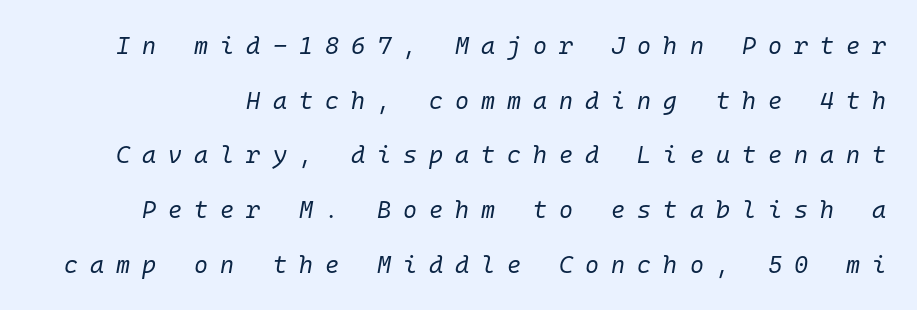
{"italic": "yes", "lean": "right", "slant_degrees": 10, "bold": "no", "underline": "no", "line_spacing": "loose", "line_spacing_ratio": 2.28, "letter_spacing": "wide", "letter_spacing_em": 0.5, "glyph_px": 24}
